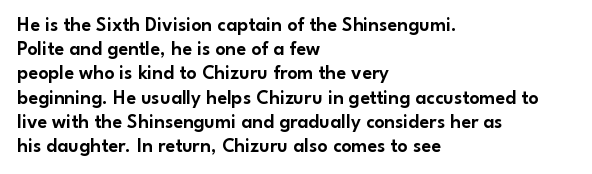
{"italic": "no", "underline": "no", "align": "left", "line_spacing_ratio": 1.21, "letter_spacing": "normal", "letter_spacing_em": 0.0, "glyph_px": 20}
